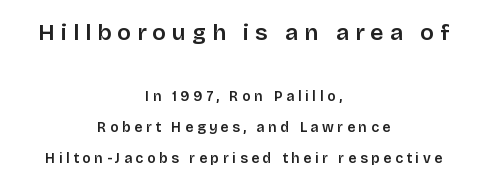
{"italic": "no", "underline": "no", "align": "center", "line_spacing": "loose", "line_spacing_ratio": 2.2, "letter_spacing": "wide", "letter_spacing_em": 0.26, "larger_block": "first", "size_ratio": 1.64, "glyph_px": 23}
